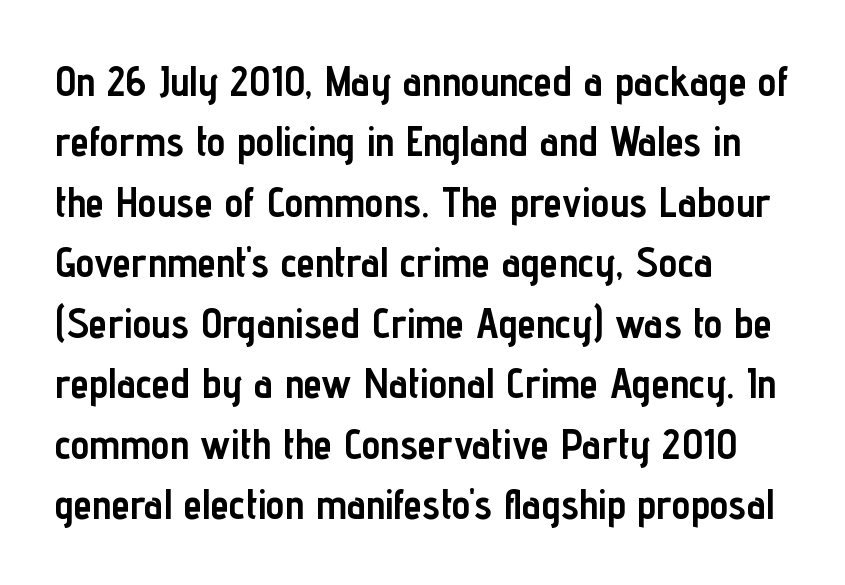
The image shows 42 px semibold, condensed sans-serif type, upright; set left-aligned, normal line spacing (1.44x), normal letter spacing, not underlined; low stroke contrast and a medium x-height.
